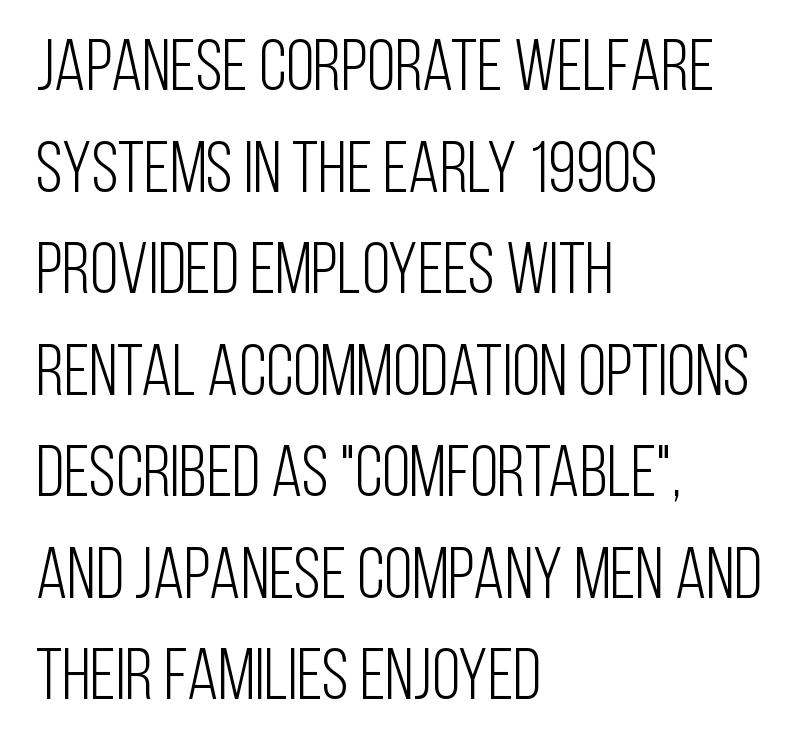
Tracking here is standard; glyphs follow each other at the usual distance. Heaviness? Minimal to ordinary, like unemphasized prose. Varying glyph widths throughout — classic text-font behaviour. The designer left line spacing at the default.
